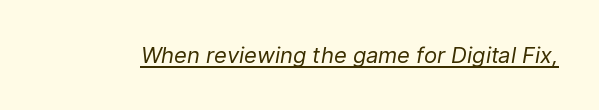
Q: Is the text bold? A: No.
Q: Is the text italic (slanted)? A: Yes, it leans right by about 9 degrees.
Q: Is the text underlined? A: Yes.
Q: Is the spacing between letters normal or unusually wide? A: Normal.
